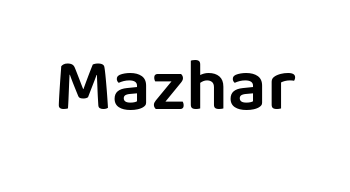
{"serif": "no", "italic": "no", "width": "normal", "stroke_contrast": "low", "x_height": "large", "monospaced": "no", "underline": "no", "letter_spacing": "normal", "letter_spacing_em": 0.0, "glyph_px": 74}
